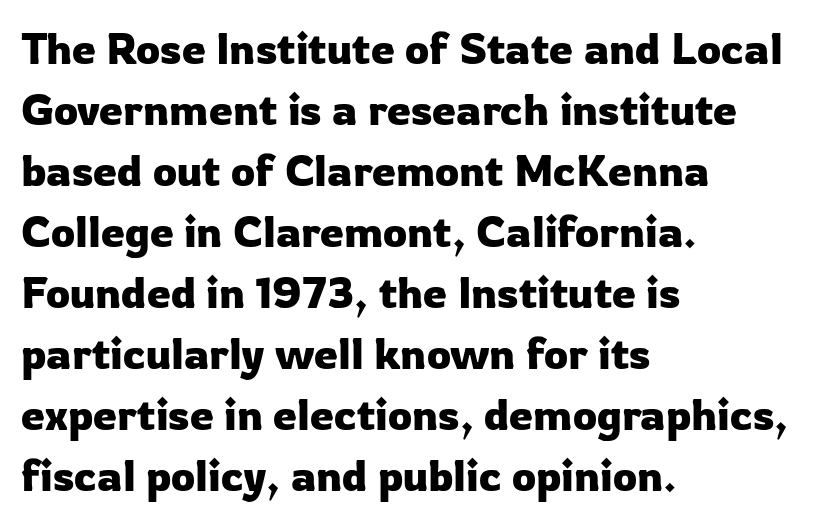
Q: Is the text italic (slanted)? A: No, it is upright.
Q: Is the typeface a serif or a sans-serif typeface? A: Sans-serif.
Q: Is the text underlined? A: No.
Q: How is the paragraph aligned? A: Left-aligned.
Q: Is the spacing between letters normal or unusually wide? A: Normal.
Q: Is the spacing between lines tight, normal or loose? A: Normal.
Q: Width (condensed, normal, or wide)? A: Normal.
Q: Stroke contrast? A: Low.
Q: x-height? A: Medium.
Q: Monospaced? A: No.
